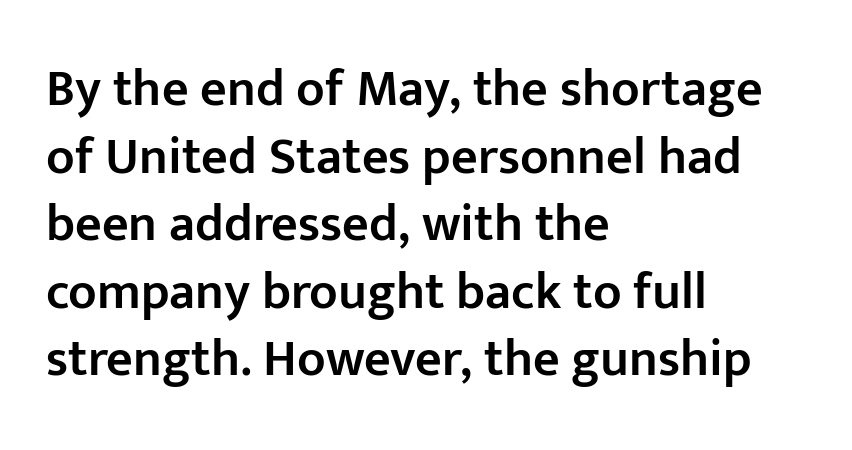
The image shows 52 px semibold sans-serif type, upright; set left-aligned, normal line spacing (1.3x), normal letter spacing, not underlined; low stroke contrast and a medium x-height.
